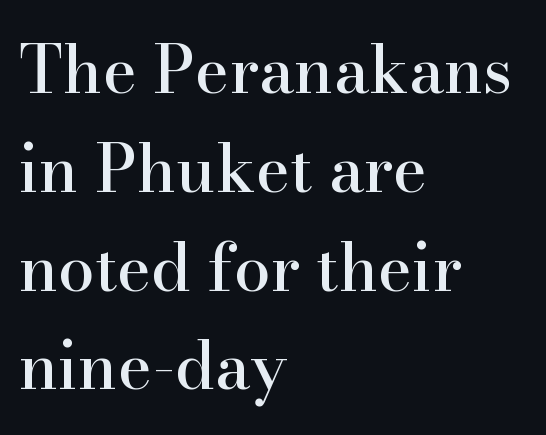
Letterform terminals end in serifs throughout the passage. Check under the words: just untouched page. Normally led — the rows are evenly, conventionally spaced. The horizontal fit of the characters is conventional and even. Which margin do the lines hug? The left one — the right edge is uneven. Varying glyph widths throughout — classic text-font behaviour.
